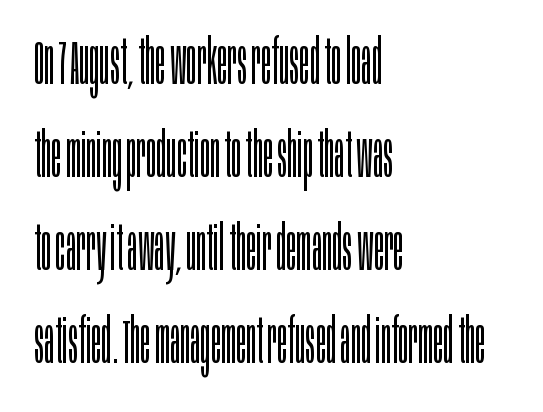
{"serif": "no", "italic": "no", "bold": "no", "weight": "light", "width": "condensed", "stroke_contrast": "low", "x_height": "large", "monospaced": "no", "underline": "no", "align": "left", "line_spacing": "normal", "line_spacing_ratio": 1.5, "letter_spacing": "normal", "letter_spacing_em": 0.0, "glyph_px": 62}
